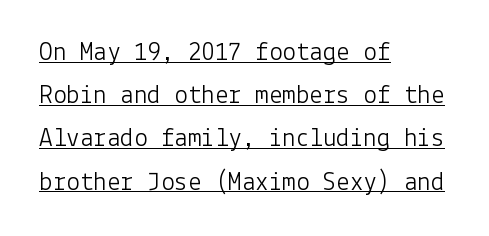
A student would call this left alignment; a typographer would say flush left, rag right. It's the straight-up-and-down kind of type. No heavy texture on the line: the type isn't bold. The vertical gap from one line to the next is medium. The sample's only ornament is a line tracing under the words. The horizontal fit of the characters is conventional and even.
